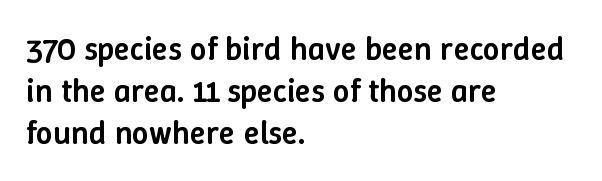
{"italic": "no", "bold": "semi", "weight": "semibold", "width": "normal", "stroke_contrast": "low", "x_height": "medium", "monospaced": "no", "underline": "no", "align": "left", "line_spacing": "normal", "line_spacing_ratio": 1.27, "letter_spacing": "normal", "letter_spacing_em": 0.0, "glyph_px": 33}
